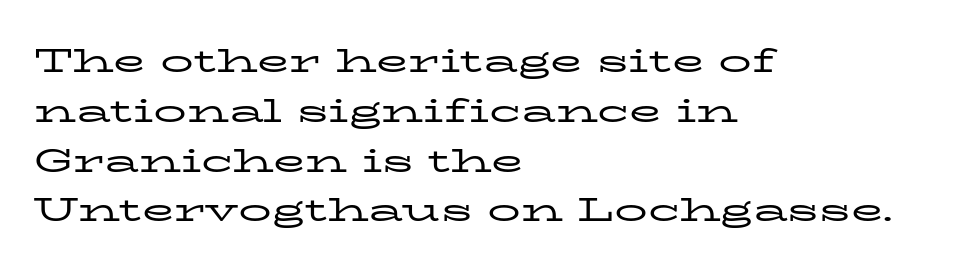
The image shows 33 px regular-weight, wide serif type, upright; set left-aligned, normal line spacing (1.51x), normal letter spacing, not underlined; low stroke contrast and a medium x-height.
